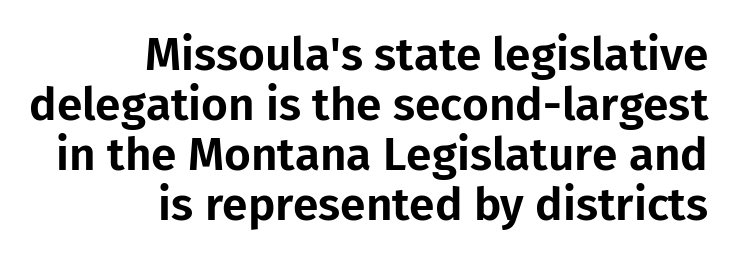
{"serif": "no", "italic": "no", "width": "normal", "stroke_contrast": "low", "x_height": "medium", "monospaced": "no", "underline": "no", "align": "right", "line_spacing": "tight", "line_spacing_ratio": 1.09, "letter_spacing": "normal", "letter_spacing_em": 0.0, "glyph_px": 46}
